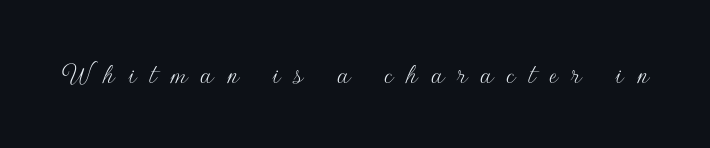
The image shows 31 px thin sans-serif type; set unusually wide letter spacing (+0.44 em), not underlined; low stroke contrast and a small x-height.
